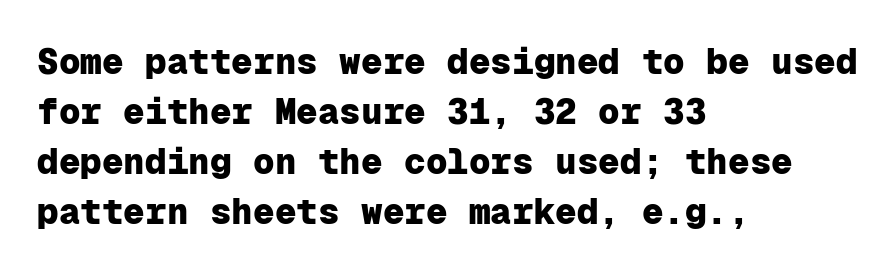
{"serif": "no", "italic": "no", "bold": "yes", "weight": "heavy", "width": "normal", "stroke_contrast": "low", "x_height": "medium", "monospaced": "yes", "underline": "no", "align": "left", "line_spacing": "normal", "line_spacing_ratio": 1.39, "letter_spacing": "normal", "letter_spacing_em": 0.0, "glyph_px": 36}
